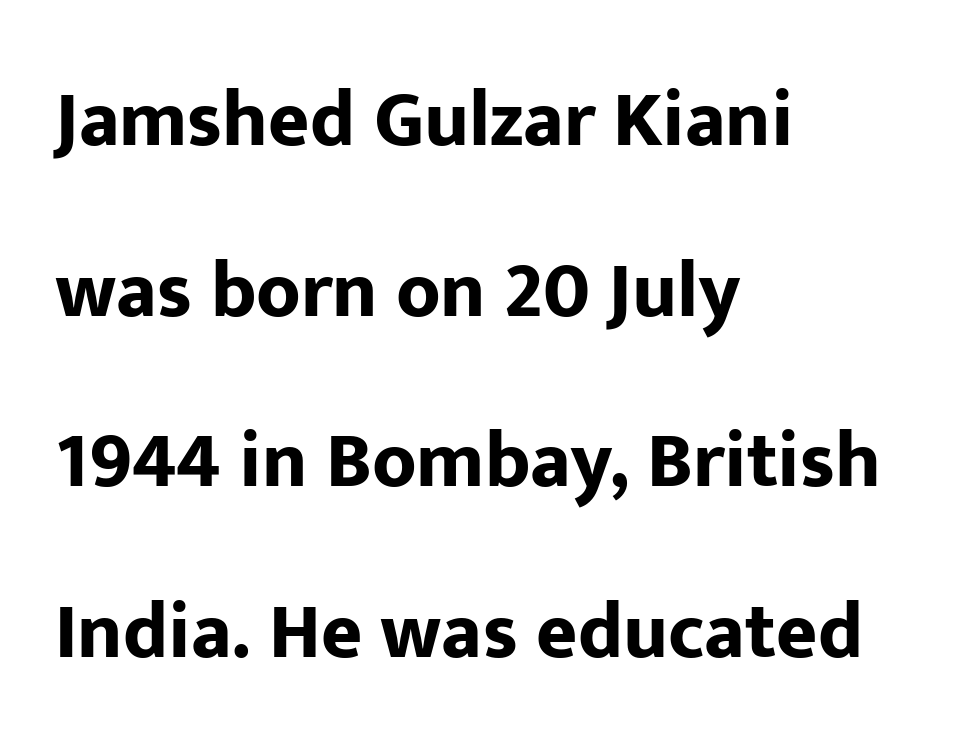
Q: Is the text bold? A: Yes.
Q: Is the text italic (slanted)? A: No, it is upright.
Q: Is the typeface a serif or a sans-serif typeface? A: Sans-serif.
Q: Is the text underlined? A: No.
Q: How is the paragraph aligned? A: Left-aligned.
Q: Is the spacing between letters normal or unusually wide? A: Normal.
Q: Is the spacing between lines tight, normal or loose? A: Loose.
Q: Width (condensed, normal, or wide)? A: Normal.
Q: Stroke contrast? A: Low.
Q: x-height? A: Medium.
Q: Monospaced? A: No.
